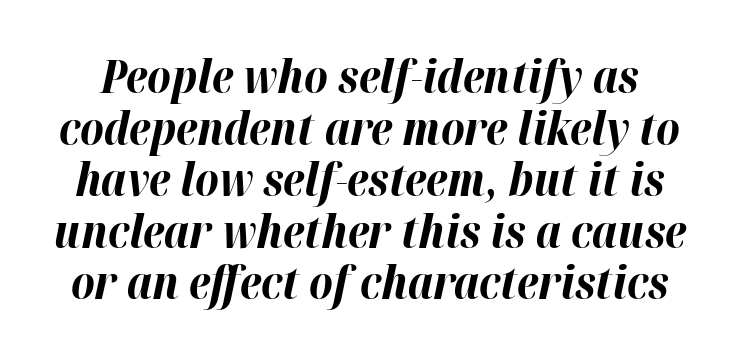
{"italic": "yes", "lean": "right", "slant_degrees": 12, "bold": "yes", "weight": "bold", "width": "normal", "stroke_contrast": "high", "x_height": "medium", "monospaced": "no", "underline": "no", "line_spacing": "tight", "line_spacing_ratio": 1.12, "letter_spacing": "normal", "letter_spacing_em": 0.0, "glyph_px": 46}
